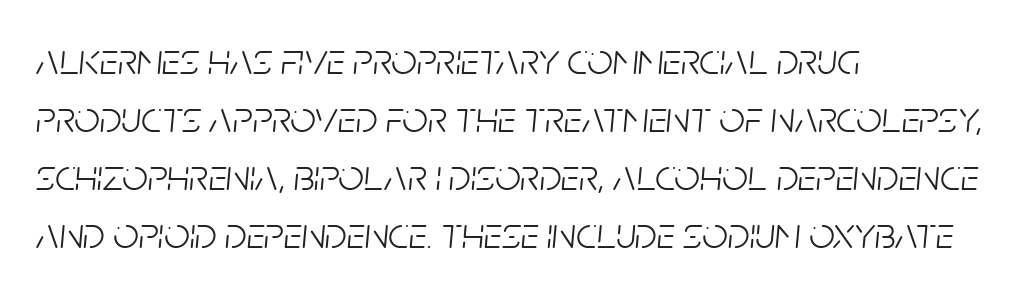
{"italic": "yes", "lean": "right", "slant_degrees": 5, "bold": "no", "weight": "light", "width": "condensed", "stroke_contrast": "low", "x_height": "large", "monospaced": "no", "underline": "no", "align": "left", "line_spacing": "normal", "line_spacing_ratio": 1.29, "letter_spacing": "normal", "letter_spacing_em": 0.0, "glyph_px": 45}
